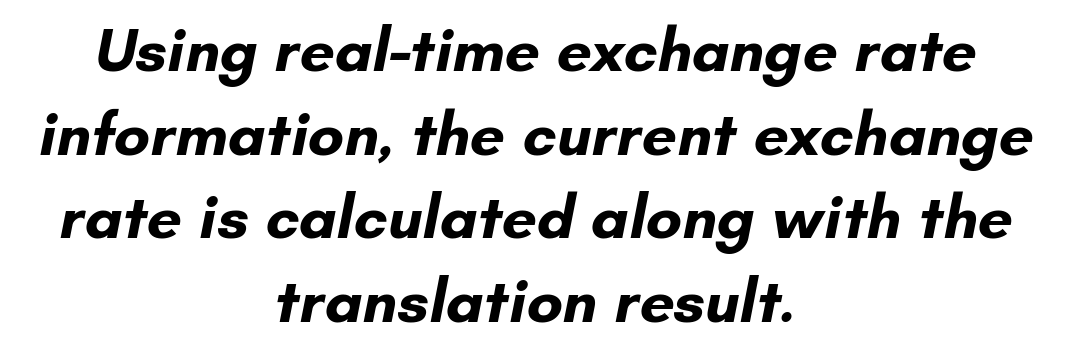
The image shows 62 px bold sans-serif type; set centered, normal line spacing (1.35x), normal letter spacing, not underlined; low stroke contrast and a small x-height.
